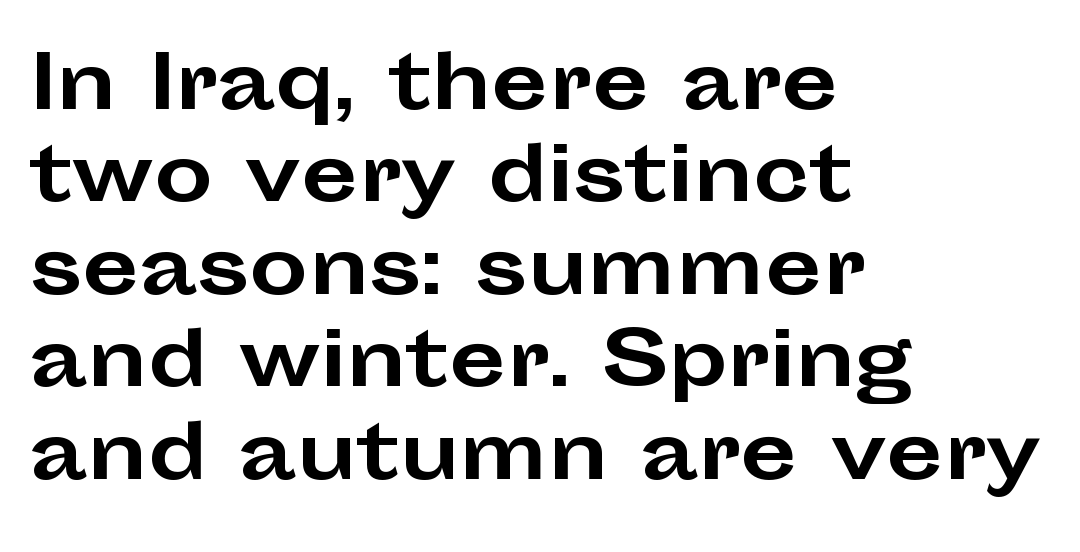
The image shows 74 px bold, wide sans-serif type, upright; set left-aligned, normal line spacing (1.25x), normal letter spacing, not underlined; low stroke contrast and a medium x-height.
